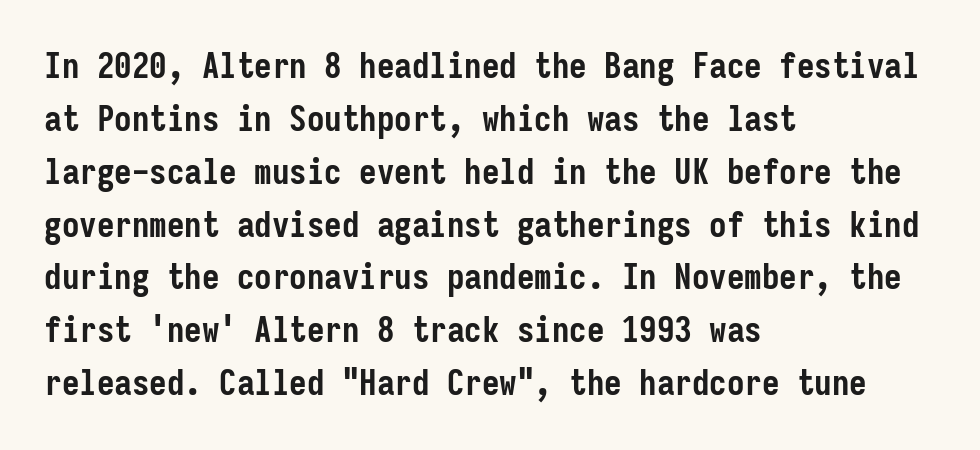
{"serif": "no", "italic": "no", "bold": "yes", "weight": "semibold", "width": "condensed", "stroke_contrast": "low", "x_height": "medium", "monospaced": "yes", "underline": "no", "align": "left", "line_spacing": "normal", "line_spacing_ratio": 1.51, "letter_spacing": "normal", "letter_spacing_em": 0.0, "glyph_px": 35}
